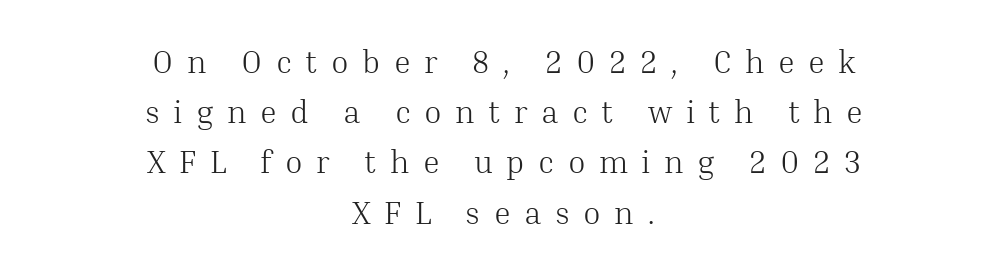
The image shows 32 px light serif type, upright; set centered, normal line spacing (1.57x), unusually wide letter spacing (+0.42 em), not underlined; medium stroke contrast and a medium x-height.
